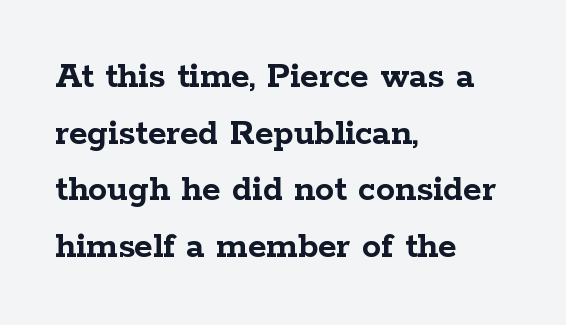
Q: Is the text bold? A: Yes.
Q: Is the text italic (slanted)? A: No, it is upright.
Q: Is the typeface a serif or a sans-serif typeface? A: Serif.
Q: Is the text underlined? A: No.
Q: How is the paragraph aligned? A: Left-aligned.
Q: Is the spacing between letters normal or unusually wide? A: Normal.
Q: Is the spacing between lines tight, normal or loose? A: Normal.
Q: Width (condensed, normal, or wide)? A: Wide.
Q: Stroke contrast? A: Low.
Q: x-height? A: Medium.
Q: Monospaced? A: No.
